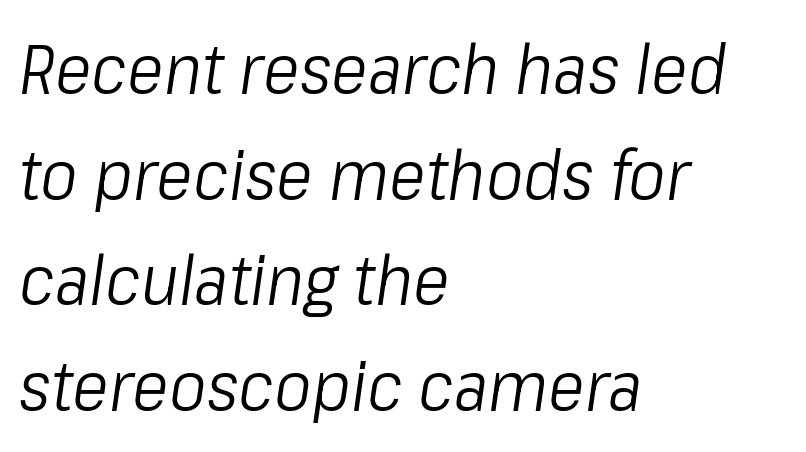
{"italic": "yes", "lean": "right", "slant_degrees": 8, "bold": "no", "weight": "light", "width": "condensed", "stroke_contrast": "low", "x_height": "medium", "monospaced": "no", "underline": "no", "align": "left", "line_spacing": "normal", "line_spacing_ratio": 1.51, "letter_spacing": "normal", "letter_spacing_em": 0.0, "glyph_px": 70}
